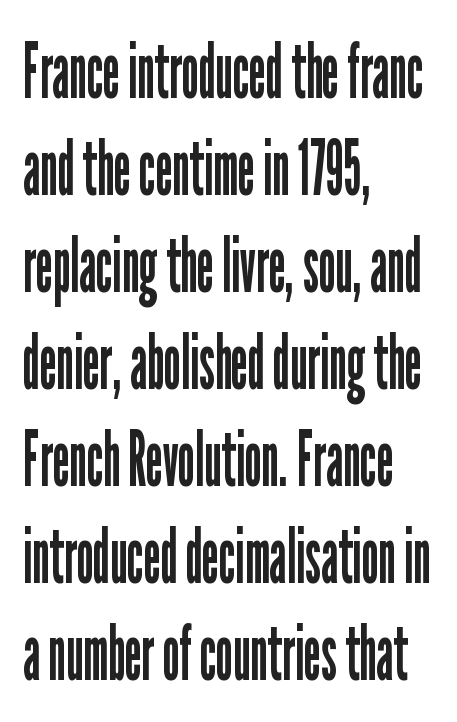
The image shows 77 px regular-weight, condensed sans-serif type, upright; set left-aligned, normal line spacing (1.26x), normal letter spacing, not underlined; low stroke contrast and a medium x-height.
